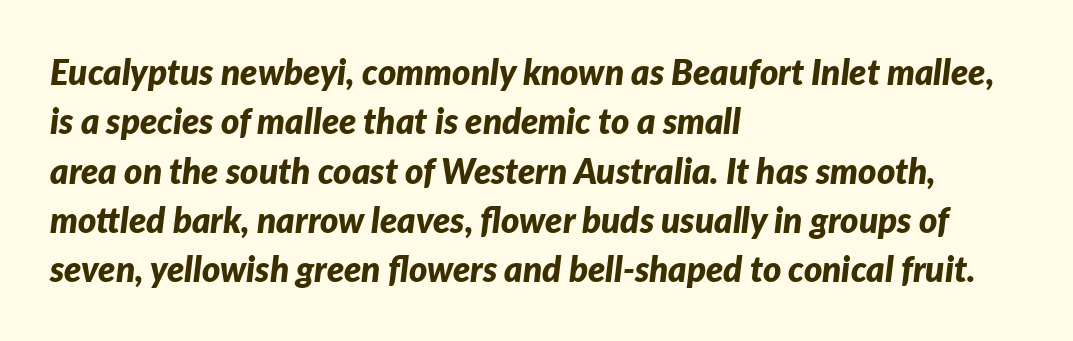
Vertically, the passage feels balanced, rows spaced as you'd expect. Horizontal alignment here is leftward, the default for most running prose. The type is set solid horizontally, with unmodified tracking. Pretty heavy lettering here — definitely bold. Here the designer chose a conventional face with non-uniform glyph widths.
